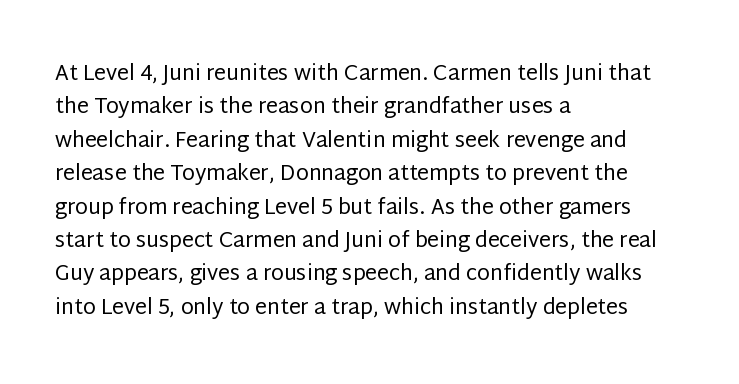
How would I describe the line gaps? Plain and ordinary. Weight: in the light-to-regular range. The type is set solid horizontally, with unmodified tracking. The lines are quadded left.
